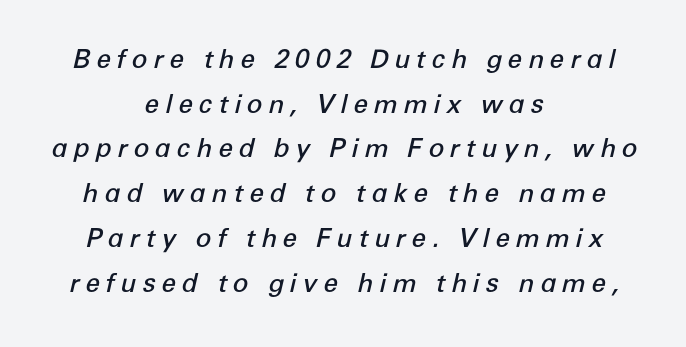
{"italic": "yes", "lean": "right", "slant_degrees": 12, "bold": "semi", "underline": "no", "align": "center", "line_spacing_ratio": 1.72, "letter_spacing": "wide", "letter_spacing_em": 0.22, "glyph_px": 26}
